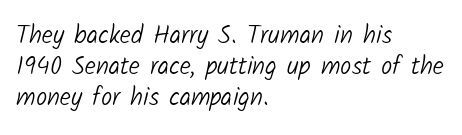
Q: Is the text bold? A: No.
Q: Is the text underlined? A: No.
Q: How is the paragraph aligned? A: Left-aligned.
Q: Is the spacing between letters normal or unusually wide? A: Normal.
